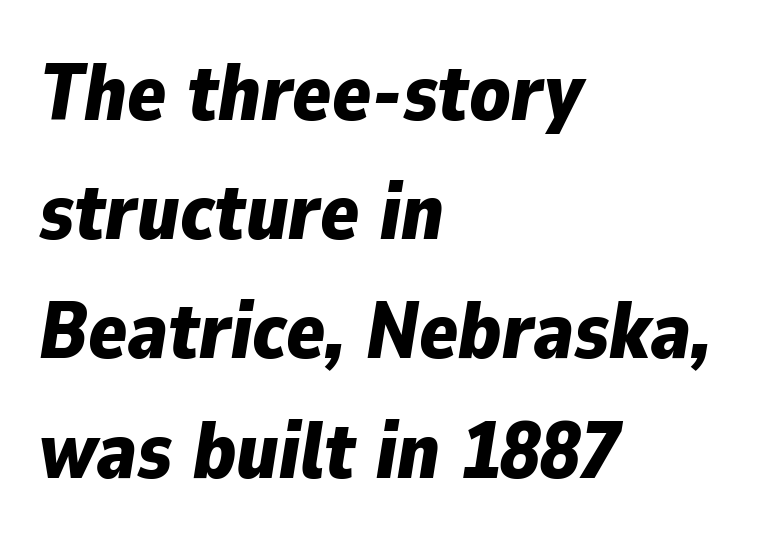
The designer left line spacing at the default. Set as a true bold cut, around the 700 mark. Rendered with sloped, italic letterforms. Each line starts at the same left margin while the right side varies. The strip under each line holds only bare page.
